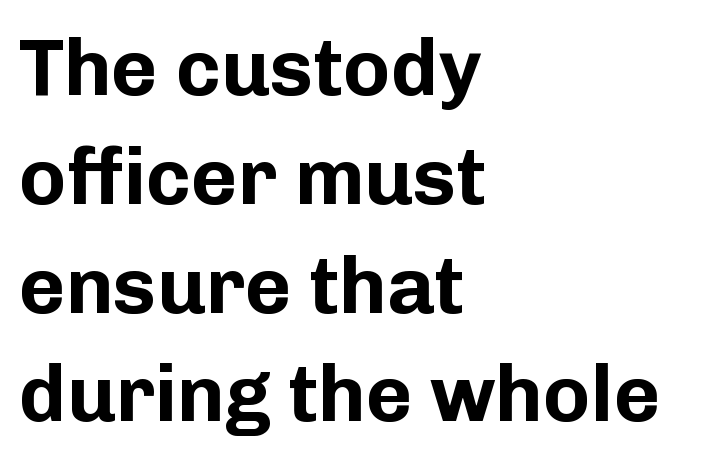
{"serif": "no", "italic": "no", "bold": "yes", "weight": "bold", "width": "normal", "stroke_contrast": "low", "x_height": "medium", "monospaced": "no", "underline": "no", "align": "left", "line_spacing": "normal", "line_spacing_ratio": 1.36, "letter_spacing": "normal", "letter_spacing_em": 0.0, "glyph_px": 80}
